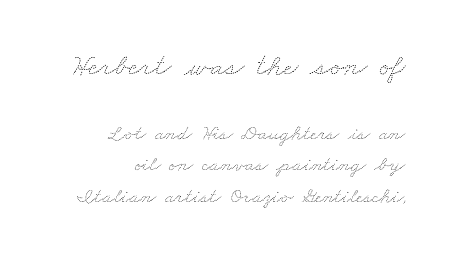
Q: Is the text bold? A: No.
Q: Is the text underlined? A: No.
Q: How is the paragraph aligned? A: Right-aligned.
Q: Is the spacing between letters normal or unusually wide? A: Normal.
Q: Is the spacing between lines tight, normal or loose? A: Normal.
Q: Which block of text is set in a larger size, the first (top) or the second (bottom)? A: The first (top) one.
Q: Width (condensed, normal, or wide)? A: Wide.
Q: Stroke contrast? A: Medium.
Q: x-height? A: Small.
Q: Monospaced? A: No.
